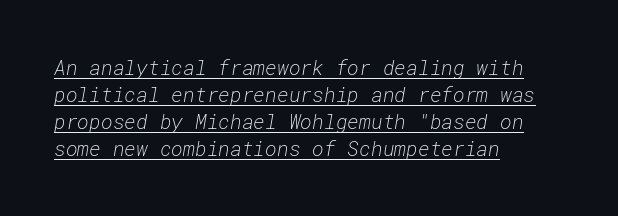
Q: Is the text bold? A: No.
Q: Is the text italic (slanted)? A: Yes, it leans right by about 10 degrees.
Q: Is the text underlined? A: Yes.
Q: How is the paragraph aligned? A: Left-aligned.
Q: Is the spacing between letters normal or unusually wide? A: Normal.
Q: Is the spacing between lines tight, normal or loose? A: Normal.
